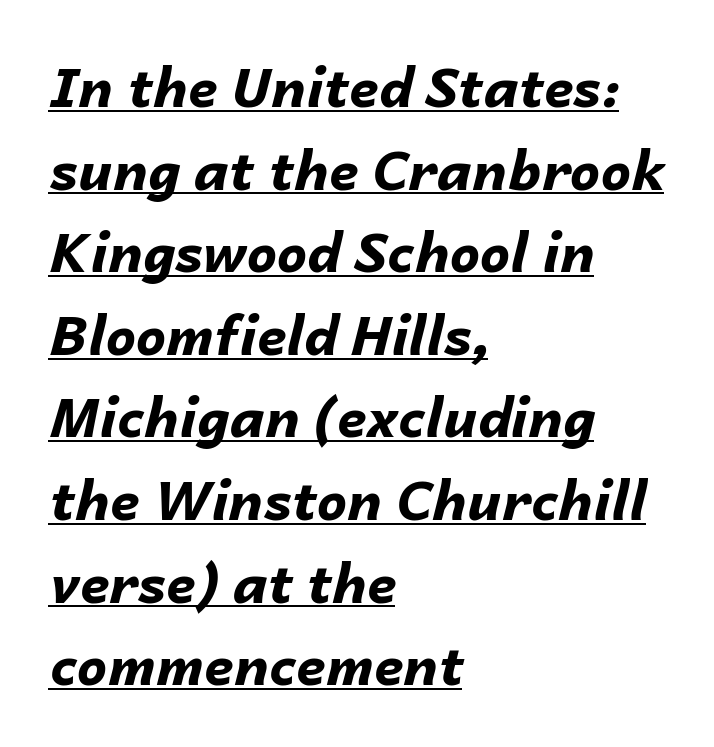
The image shows 54 px bold type, italic (leaning right); set left-aligned, normal line spacing (1.53x), normal letter spacing, underlined; low stroke contrast and a medium x-height.
